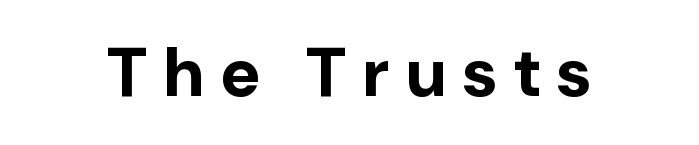
Q: Is the text bold? A: Yes.
Q: Is the text italic (slanted)? A: No, it is upright.
Q: Is the typeface a serif or a sans-serif typeface? A: Sans-serif.
Q: Is the text underlined? A: No.
Q: Is the spacing between letters normal or unusually wide? A: Unusually wide.
Q: Width (condensed, normal, or wide)? A: Normal.
Q: Stroke contrast? A: Low.
Q: x-height? A: Medium.
Q: Monospaced? A: No.
